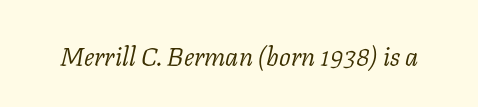
The image shows 26 px text type, italic (leaning right); set normal letter spacing, not underlined.
